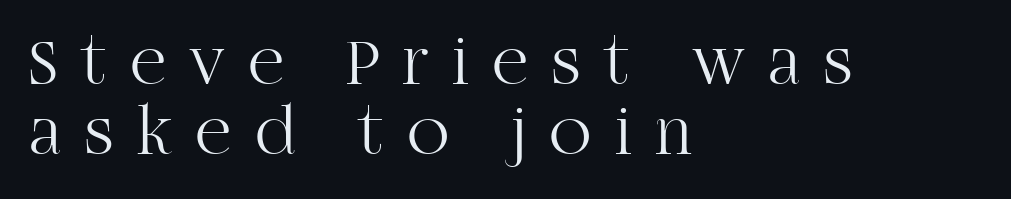
The image shows 70 px light serif type, upright; set left-aligned, tight line spacing (1.0x), unusually wide letter spacing (+0.33 em), not underlined; high stroke contrast and a large x-height.
